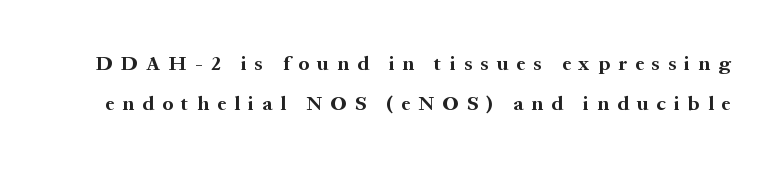
The image shows 20 px bold type, upright; set loose line spacing (1.98x), unusually wide letter spacing (+0.41 em), not underlined.
